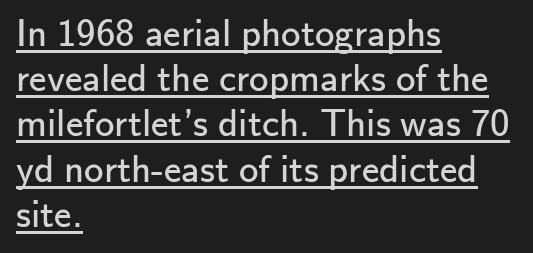
Q: Is the text bold? A: No.
Q: Is the text italic (slanted)? A: No, it is upright.
Q: Is the typeface a serif or a sans-serif typeface? A: Sans-serif.
Q: Is the text underlined? A: Yes.
Q: How is the paragraph aligned? A: Left-aligned.
Q: Is the spacing between letters normal or unusually wide? A: Normal.
Q: Width (condensed, normal, or wide)? A: Normal.
Q: Stroke contrast? A: Low.
Q: x-height? A: Small.
Q: Monospaced? A: No.
